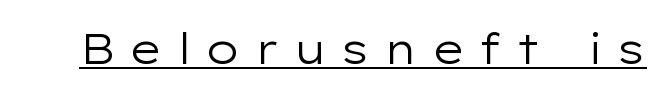
This sample has the flowing, uneven cadence of proportional lettering. These characters rest on top of a visible drawn line. The gaps between neighbouring characters are conspicuously large. Stems here are at most as thick as an everyday book face. This sample uses a sans-serif face. When letters stand straight like this, we call the style roman or upright.
